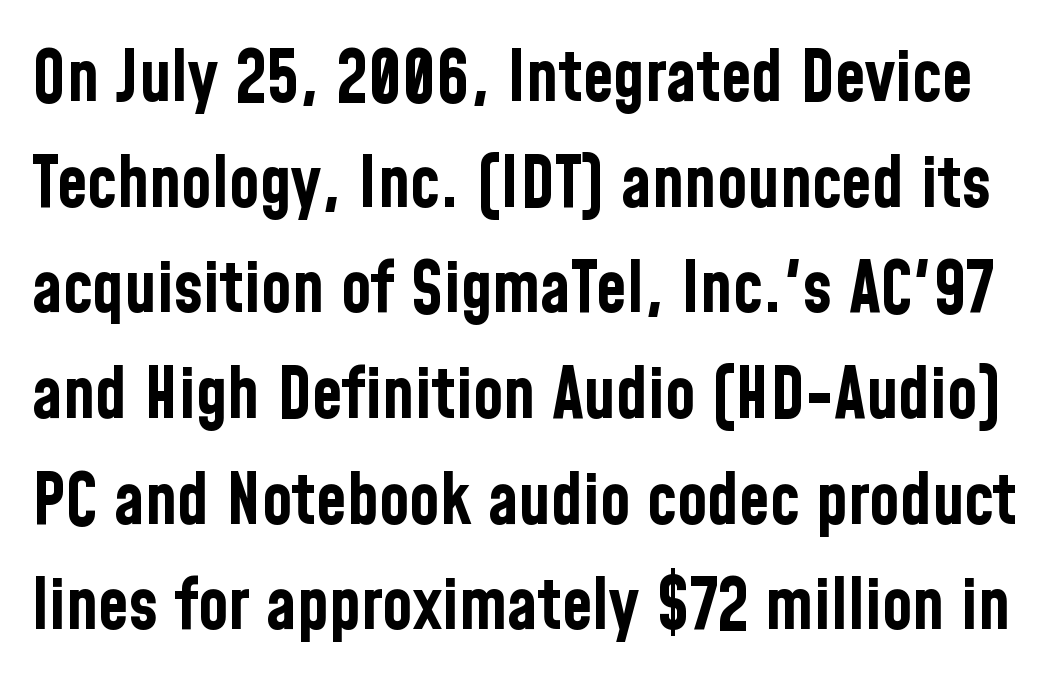
The image shows 70 px bold, condensed sans-serif type, upright; set normal line spacing (1.51x), normal letter spacing, not underlined; low stroke contrast and a medium x-height.
